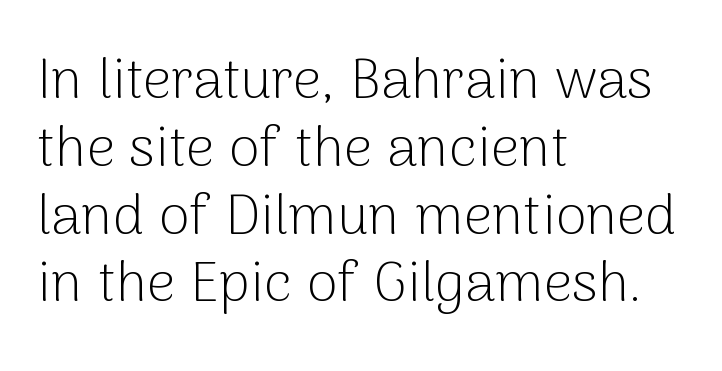
The image shows 56 px light sans-serif type, upright; set left-aligned, line spacing 1.21x, normal letter spacing, not underlined; low stroke contrast and a medium x-height.
